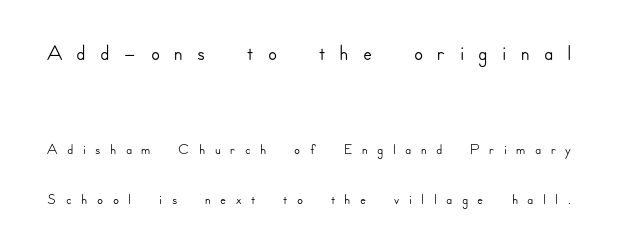
The image shows 33 px sans-serif type, upright; set loose line spacing (2.28x), unusually wide letter spacing (+0.43 em), not underlined; the first (top) block is 1.5x larger; low stroke contrast and a small x-height.
